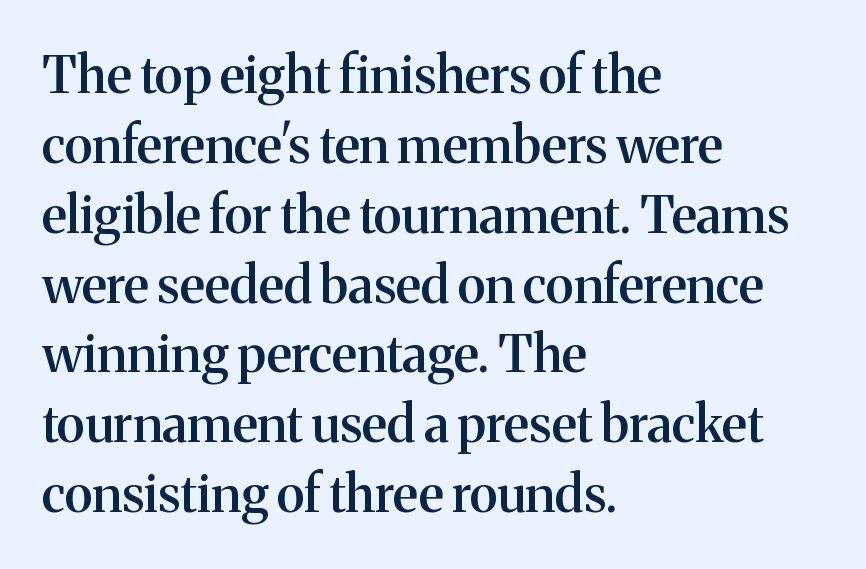
{"serif": "yes", "italic": "no", "bold": "semi", "weight": "semibold", "width": "normal", "stroke_contrast": "medium", "x_height": "medium", "monospaced": "no", "underline": "no", "align": "left", "line_spacing": "normal", "line_spacing_ratio": 1.37, "letter_spacing": "normal", "letter_spacing_em": 0.0, "glyph_px": 51}
